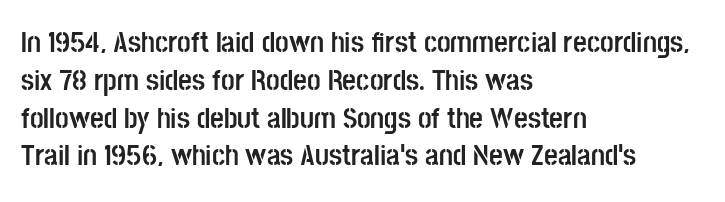
Quick note: interline space is typical. No extra tracking has been applied to these lines. The rendering uses natural spacing where letterforms have individual widths. Chunky letters — that's bold for sure. The type family on display is of the sans-serif kind. Do the letters lean? They stand straight.
